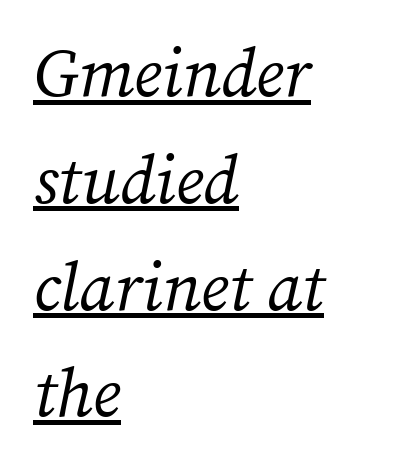
Q: Is the text bold? A: No.
Q: Is the text italic (slanted)? A: Yes, it leans right by about 12 degrees.
Q: Is the typeface a serif or a sans-serif typeface? A: Serif.
Q: Is the text underlined? A: Yes.
Q: How is the paragraph aligned? A: Left-aligned.
Q: Is the spacing between letters normal or unusually wide? A: Normal.
Q: Is the spacing between lines tight, normal or loose? A: Normal.
Q: Width (condensed, normal, or wide)? A: Normal.
Q: Stroke contrast? A: Medium.
Q: x-height? A: Medium.
Q: Monospaced? A: No.
